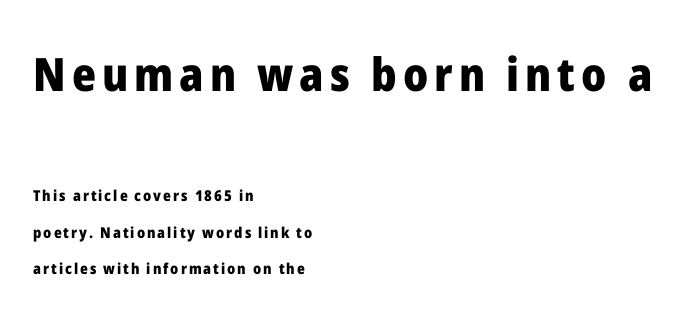
Here the designer chose a conventional face with non-uniform glyph widths. Two sizes are in play, and the larger belongs to the first block. Does the copy run flush right? No — it runs flush left. The letters stand straight up with perfectly vertical stems.
